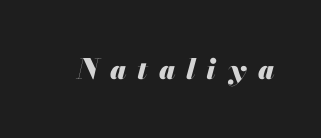
Any mark beneath the type? The region is blank. These lines are rendered in a variable-pitch font. Display-style spreading of the glyphs; the letterfit is very open. Every letter is thick-stroked: bold, no question. Characters are canted at an angle relative to the baseline's perpendicular.
